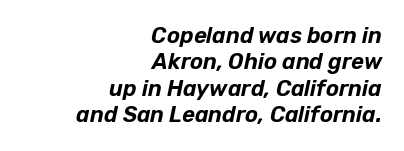
Q: Is the text italic (slanted)? A: Yes, it leans right by about 12 degrees.
Q: Is the text underlined? A: No.
Q: How is the paragraph aligned? A: Right-aligned.
Q: Is the spacing between letters normal or unusually wide? A: Normal.
